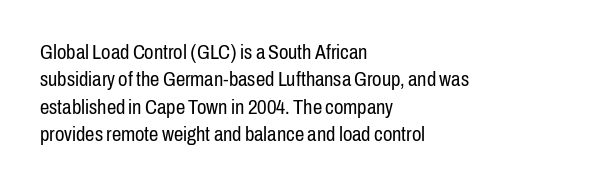
Q: Is the text bold? A: No.
Q: Is the text italic (slanted)? A: No, it is upright.
Q: Is the text underlined? A: No.
Q: How is the paragraph aligned? A: Left-aligned.
Q: Is the spacing between letters normal or unusually wide? A: Normal.
Q: Is the spacing between lines tight, normal or loose? A: Normal.
